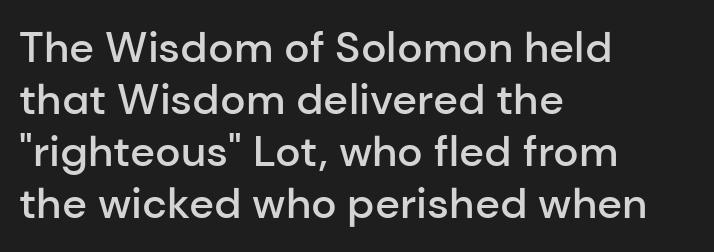
{"serif": "no", "italic": "no", "bold": "semi", "weight": "semibold", "width": "normal", "stroke_contrast": "low", "x_height": "medium", "monospaced": "no", "underline": "no", "align": "left", "line_spacing_ratio": 1.21, "letter_spacing": "normal", "letter_spacing_em": 0.0, "glyph_px": 43}
